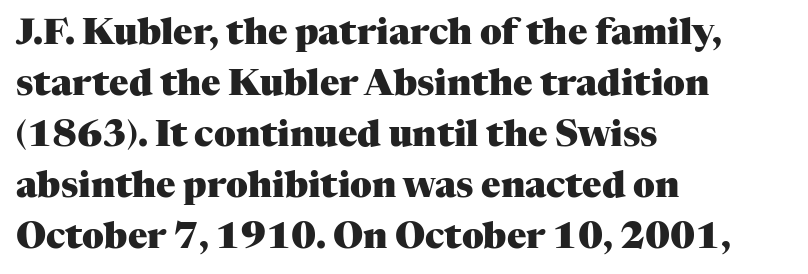
A full-strength bold gives these letters their thick strokes. The face used here is seriffed, in the tradition of book romans. Do the letters lean? They stand straight. Think of a printed novel: that variable character pitch is what you see here.
